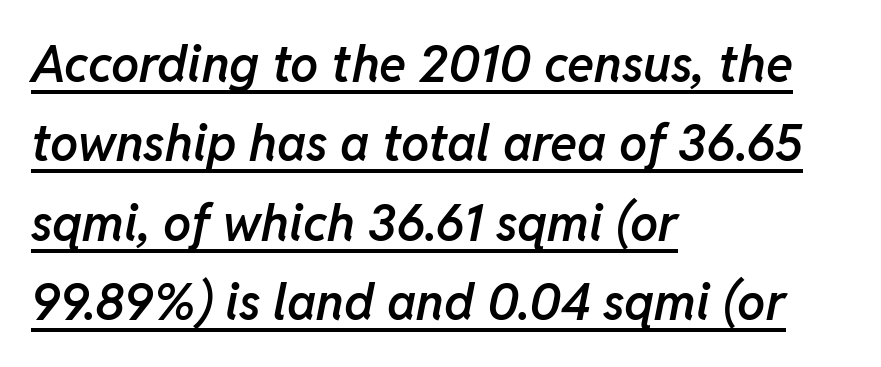
Q: Is the text bold? A: Semi-bold.
Q: Is the text italic (slanted)? A: Yes, it leans right by about 11 degrees.
Q: Is the text underlined? A: Yes.
Q: How is the paragraph aligned? A: Left-aligned.
Q: Is the spacing between letters normal or unusually wide? A: Normal.
Q: Is the spacing between lines tight, normal or loose? A: Normal.
Q: Width (condensed, normal, or wide)? A: Normal.
Q: Stroke contrast? A: Low.
Q: x-height? A: Medium.
Q: Monospaced? A: No.
